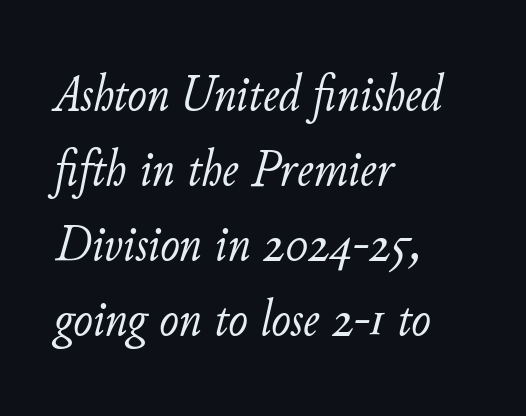
Q: Is the text bold? A: No.
Q: Is the text italic (slanted)? A: Yes, it leans right by about 11 degrees.
Q: Is the text underlined? A: No.
Q: How is the paragraph aligned? A: Left-aligned.
Q: Is the spacing between letters normal or unusually wide? A: Normal.
Q: Is the spacing between lines tight, normal or loose? A: Normal.
Q: Width (condensed, normal, or wide)? A: Normal.
Q: Stroke contrast? A: Low.
Q: x-height? A: Small.
Q: Monospaced? A: No.
